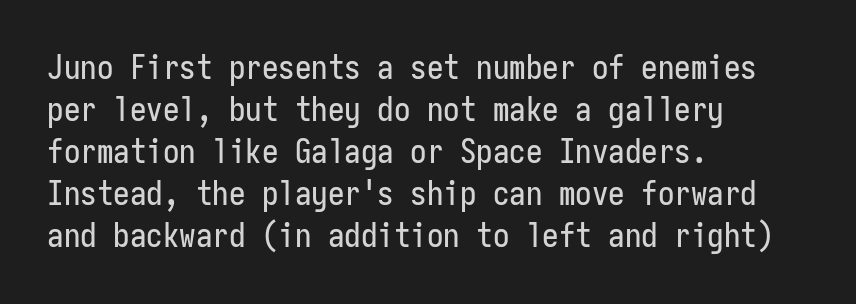
Q: Is the text italic (slanted)? A: No, it is upright.
Q: Is the typeface a serif or a sans-serif typeface? A: Sans-serif.
Q: Is the text underlined? A: No.
Q: How is the paragraph aligned? A: Left-aligned.
Q: Is the spacing between letters normal or unusually wide? A: Normal.
Q: Is the spacing between lines tight, normal or loose? A: Normal.
Q: Width (condensed, normal, or wide)? A: Condensed.
Q: Stroke contrast? A: Low.
Q: x-height? A: Medium.
Q: Monospaced? A: Yes.
